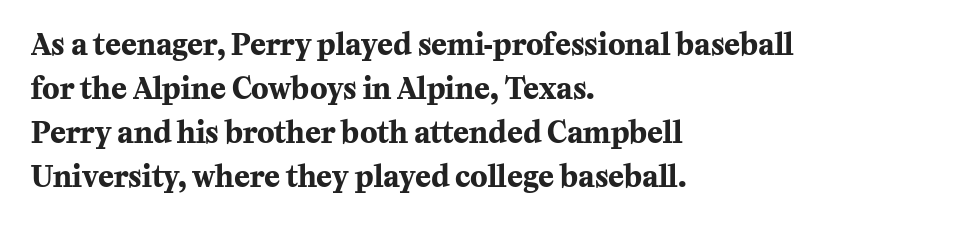
The typography opts for an upright posture over an oblique one. The paragraph shown leans on its left margin. Quick note: underline off. The type is set solid horizontally, with unmodified tracking. The rendering uses a bold face; every stroke is thick and dark.
